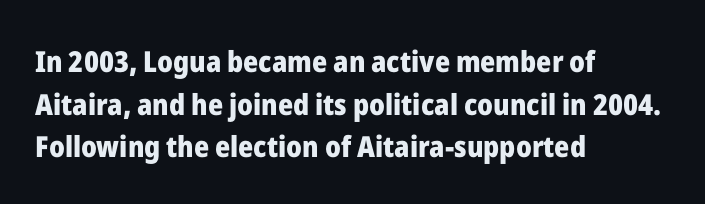
The image shows 29 px heavy sans-serif type, upright; set left-aligned, normal line spacing (1.47x), normal letter spacing, not underlined; low stroke contrast and a medium x-height.
